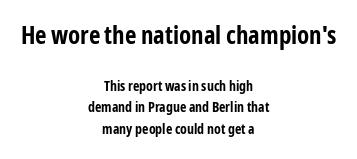
{"italic": "no", "bold": "yes", "underline": "no", "align": "center", "line_spacing": "normal", "line_spacing_ratio": 1.55, "letter_spacing": "normal", "letter_spacing_em": 0.0, "larger_block": "first", "size_ratio": 1.79, "glyph_px": 25}
